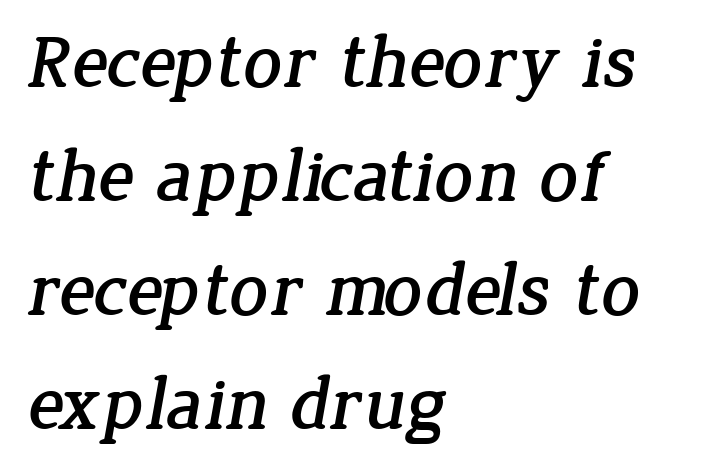
Unlike a clean sans, this face finishes its strokes with serifs. The glyphs are unaccompanied by any horizontal stroke below them. These lines are rendered in a variable-pitch font. Characters follow at the spacing the type designer built in.
